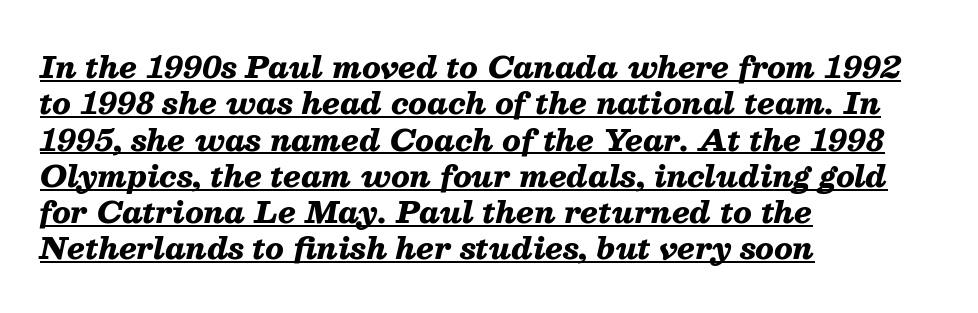
The image shows 30 px heavy type, italic (leaning right); set left-aligned, line spacing 1.21x, normal letter spacing, underlined; medium stroke contrast and a medium x-height.
